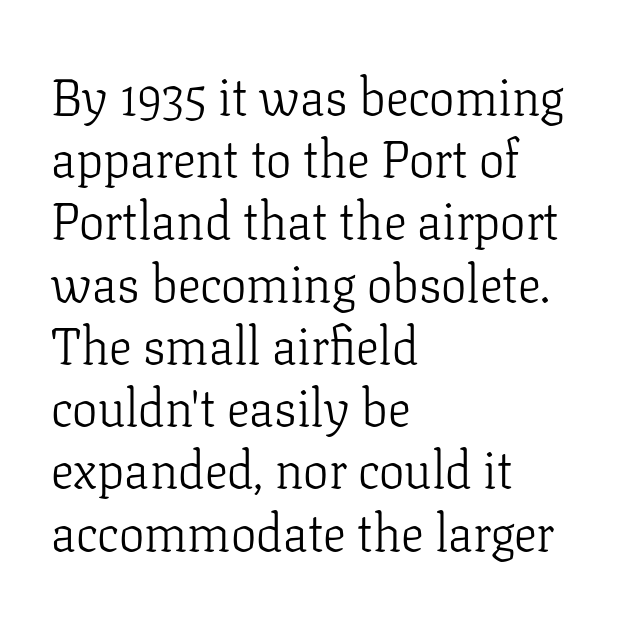
Q: Is the text bold? A: No.
Q: Is the text italic (slanted)? A: No, it is upright.
Q: Is the typeface a serif or a sans-serif typeface? A: Serif.
Q: Is the text underlined? A: No.
Q: How is the paragraph aligned? A: Left-aligned.
Q: Is the spacing between letters normal or unusually wide? A: Normal.
Q: Width (condensed, normal, or wide)? A: Normal.
Q: Stroke contrast? A: Low.
Q: x-height? A: Medium.
Q: Monospaced? A: No.
